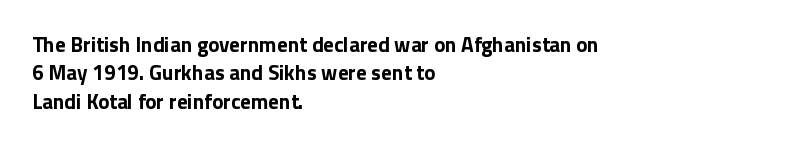
The lines in this sample share a left origin and differ only in where they stop. The block of text has a typical density, with ordinary space between rows. Posture: upright roman. The characters look thick and weighty, a clear bold. Letters rest on an invisible, unmarked baseline. There is no visible air inserted between adjacent glyphs.
